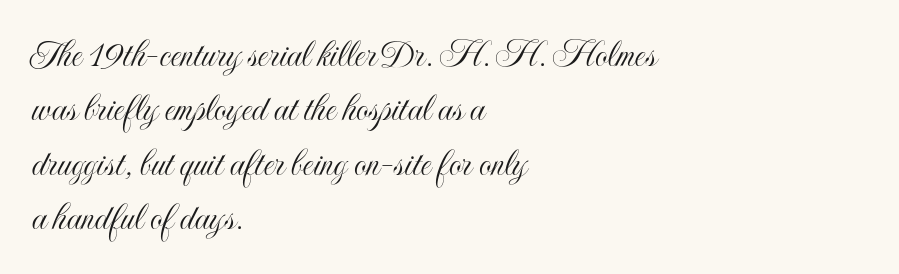
Q: Is the text italic (slanted)? A: Yes.
Q: Is the text underlined? A: No.
Q: How is the paragraph aligned? A: Left-aligned.
Q: Is the spacing between letters normal or unusually wide? A: Normal.
Q: Is the spacing between lines tight, normal or loose? A: Normal.
Q: Width (condensed, normal, or wide)? A: Condensed.
Q: x-height? A: Small.
Q: Monospaced? A: No.
